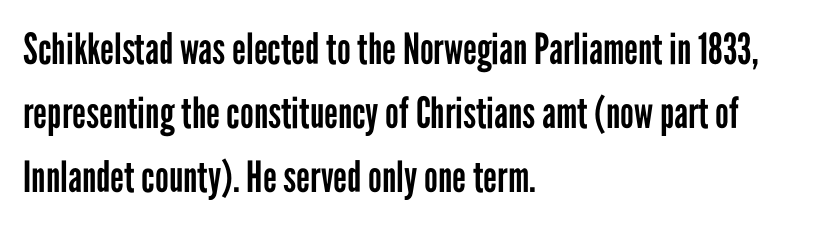
{"serif": "no", "italic": "no", "bold": "no", "weight": "regular", "width": "condensed", "stroke_contrast": "low", "x_height": "medium", "monospaced": "no", "underline": "no", "align": "left", "line_spacing": "normal", "line_spacing_ratio": 1.49, "letter_spacing": "normal", "letter_spacing_em": 0.0, "glyph_px": 43}
